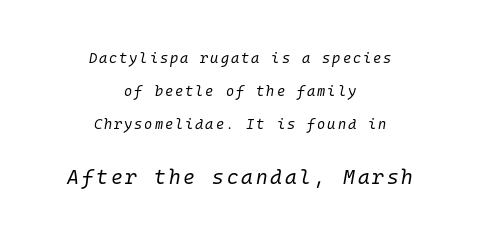
Is the block centered? Yes — each line is placed symmetrically about the middle. Underline: absent. Regarding leading, the lines here are spaced well apart. The typeface has the unassuming heft of standard copy or less.
